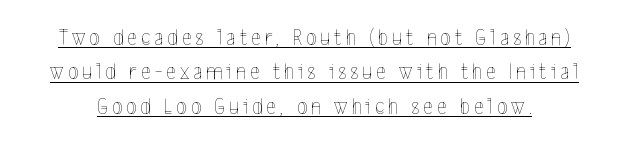
The letterforms sit at book weight or below. The font's upright variant was chosen for this text. The typesetter has applied underlining to the passage shown. Whoever set this chose a conventional vertical rhythm.
